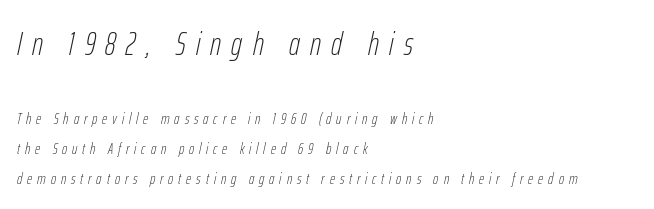
Q: Is the text bold? A: No.
Q: Is the text italic (slanted)? A: Yes, it leans right by about 12 degrees.
Q: Is the text underlined? A: No.
Q: How is the paragraph aligned? A: Left-aligned.
Q: Is the spacing between letters normal or unusually wide? A: Unusually wide.
Q: Which block of text is set in a larger size, the first (top) or the second (bottom)? A: The first (top) one.
Q: Width (condensed, normal, or wide)? A: Condensed.
Q: Stroke contrast? A: Low.
Q: x-height? A: Medium.
Q: Monospaced? A: No.
